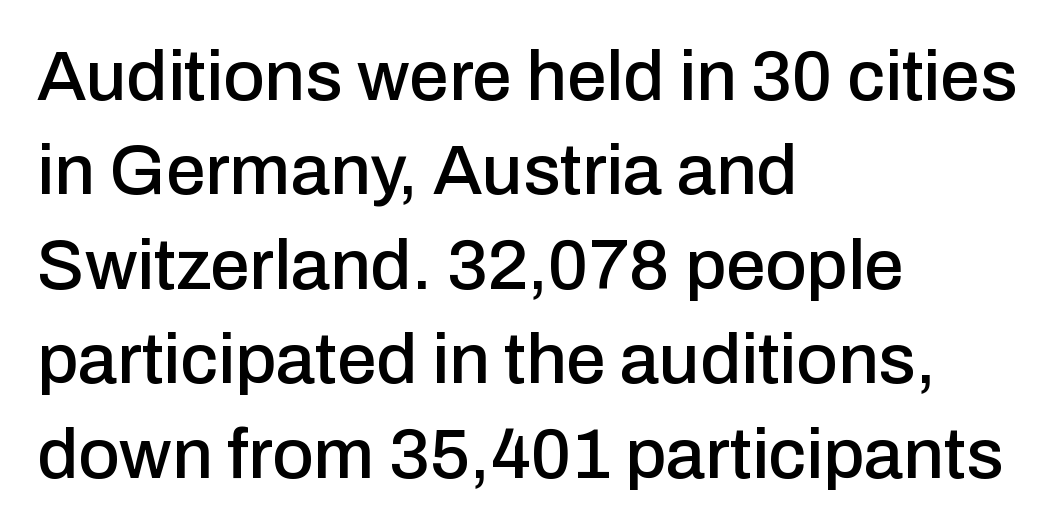
The image shows 71 px sans-serif type, upright; set left-aligned, normal line spacing (1.33x), normal letter spacing, not underlined; low stroke contrast and a medium x-height.
